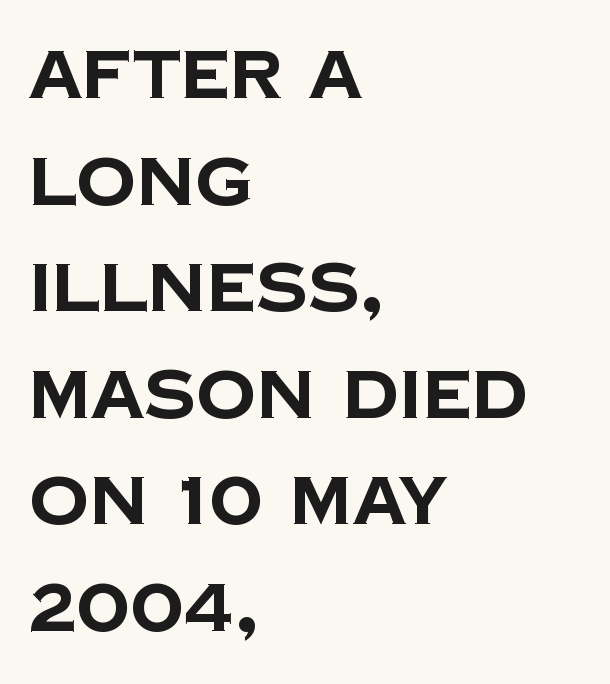
The image shows 67 px bold sans-serif type; set left-aligned, normal line spacing (1.59x), normal letter spacing, not underlined; low stroke contrast and a large x-height.
